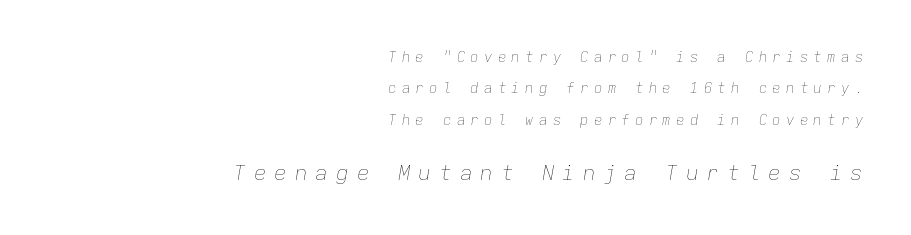
Q: Is the text bold? A: No.
Q: Is the text italic (slanted)? A: Yes, it leans right by about 9 degrees.
Q: Is the text underlined? A: No.
Q: How is the paragraph aligned? A: Right-aligned.
Q: Is the spacing between letters normal or unusually wide? A: Unusually wide.
Q: Is the spacing between lines tight, normal or loose? A: Loose.
Q: Which block of text is set in a larger size, the first (top) or the second (bottom)? A: The second (bottom) one.
